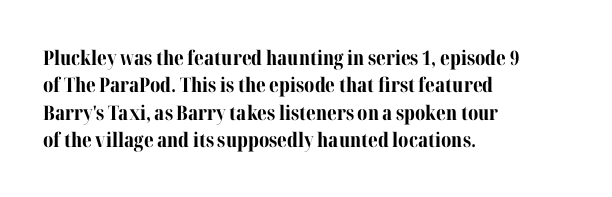
Q: Is the text bold? A: Yes.
Q: Is the text italic (slanted)? A: No, it is upright.
Q: Is the text underlined? A: No.
Q: How is the paragraph aligned? A: Left-aligned.
Q: Is the spacing between letters normal or unusually wide? A: Normal.
Q: Is the spacing between lines tight, normal or loose? A: Normal.
